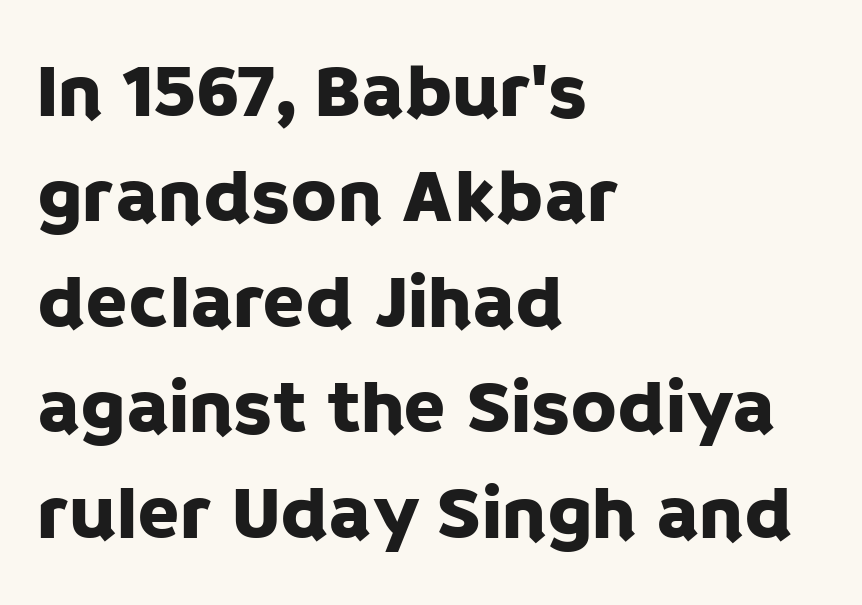
{"serif": "no", "italic": "no", "width": "normal", "stroke_contrast": "low", "x_height": "large", "monospaced": "no", "underline": "no", "align": "left", "line_spacing": "normal", "line_spacing_ratio": 1.37, "letter_spacing": "normal", "letter_spacing_em": 0.0, "glyph_px": 77}
